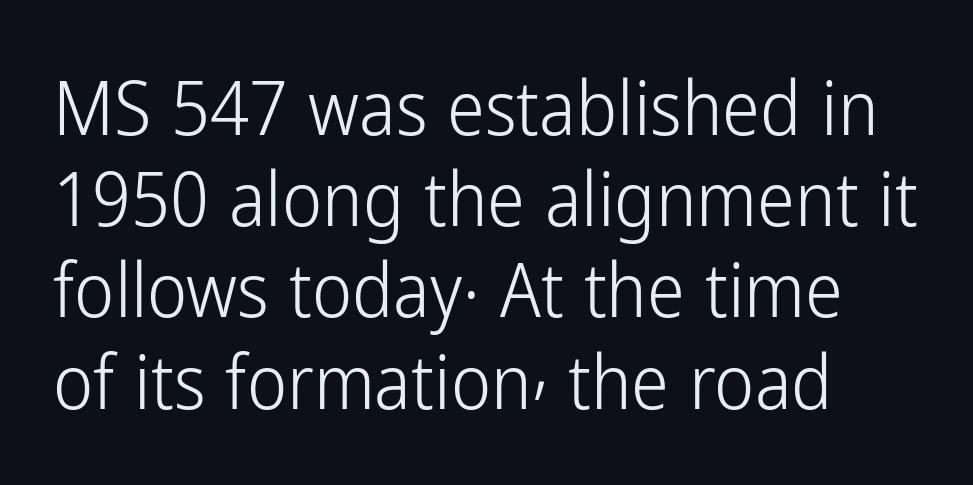
Q: Is the text bold? A: No.
Q: Is the text italic (slanted)? A: No, it is upright.
Q: Is the typeface a serif or a sans-serif typeface? A: Sans-serif.
Q: Is the text underlined? A: No.
Q: How is the paragraph aligned? A: Left-aligned.
Q: Is the spacing between letters normal or unusually wide? A: Normal.
Q: Width (condensed, normal, or wide)? A: Condensed.
Q: Stroke contrast? A: Low.
Q: x-height? A: Medium.
Q: Monospaced? A: No.
